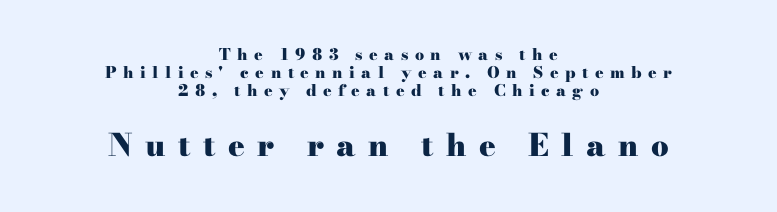
The image shows 31 px heavy, wide serif type, upright; set centered, tight line spacing (1.13x), unusually wide letter spacing (+0.4 em), not underlined; the second (bottom) block is 1.94x larger; high stroke contrast and a small x-height.
